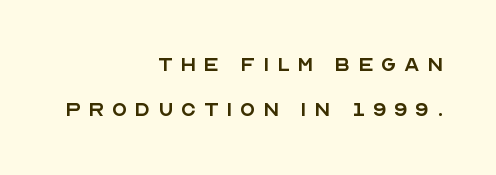
Q: Is the text bold? A: No.
Q: Is the text italic (slanted)? A: No, it is upright.
Q: Is the text underlined? A: No.
Q: How is the paragraph aligned? A: Right-aligned.
Q: Is the spacing between letters normal or unusually wide? A: Unusually wide.
